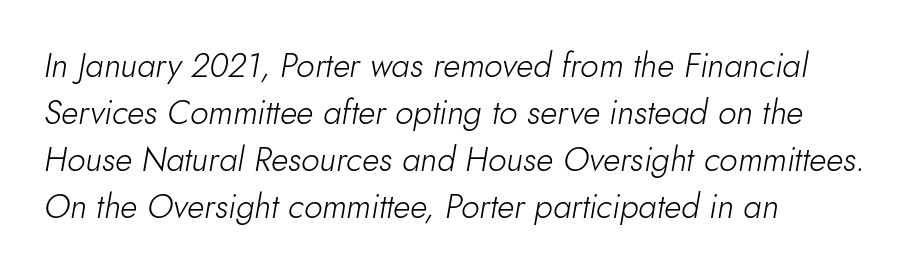
{"italic": "yes", "lean": "right", "slant_degrees": 10, "bold": "no", "weight": "light", "width": "normal", "stroke_contrast": "low", "x_height": "small", "monospaced": "no", "underline": "no", "align": "left", "line_spacing": "normal", "line_spacing_ratio": 1.42, "letter_spacing": "normal", "letter_spacing_em": 0.0, "glyph_px": 33}
